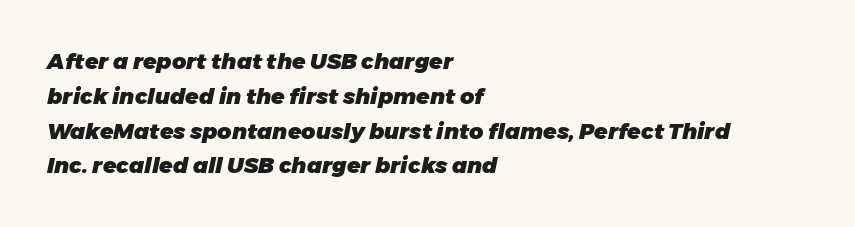
The image shows 22 px bold type, italic (leaning right); set left-aligned, normal line spacing (1.58x), normal letter spacing, not underlined.
